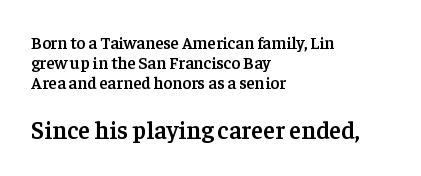
Typesetter's note — lower block bumped up in size, upper block left smaller. The horizontal fit of the characters is conventional and even. Posture: upright roman. Caption: multi-line text, flush left, ragged right.
